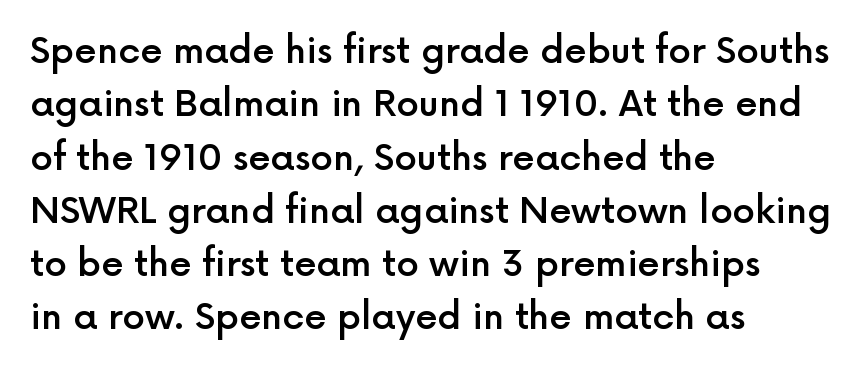
{"serif": "no", "italic": "no", "bold": "semi", "weight": "semibold", "width": "normal", "x_height": "medium", "monospaced": "no", "underline": "no", "align": "left", "line_spacing": "normal", "line_spacing_ratio": 1.48, "letter_spacing": "normal", "letter_spacing_em": 0.0, "glyph_px": 36}
